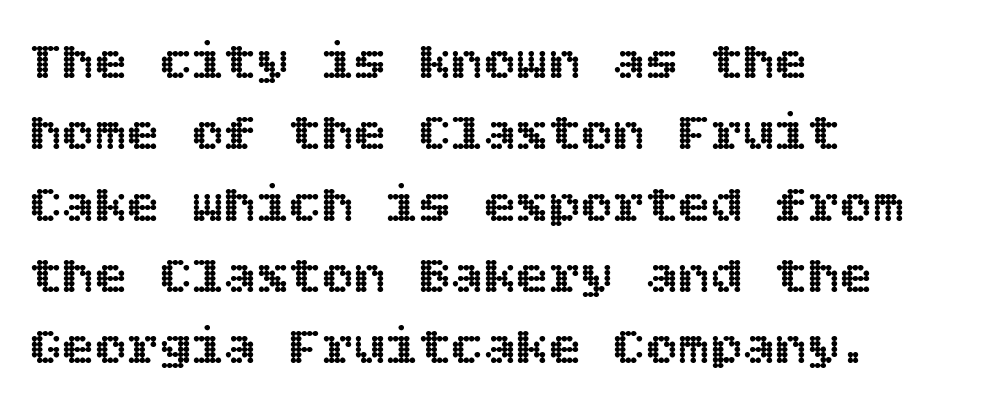
This is the regular roman posture of the typeface. The rendering keeps characters at their native spacing. If you measured baseline to baseline, you'd find a middling distance. A clean baseline with only descenders dipping below it.
